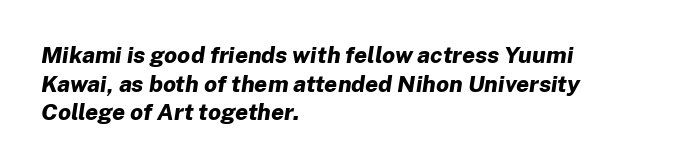
{"italic": "yes", "lean": "right", "slant_degrees": 8, "bold": "yes", "underline": "no", "align": "left", "line_spacing_ratio": 1.24, "letter_spacing": "normal", "letter_spacing_em": 0.0, "glyph_px": 23}
